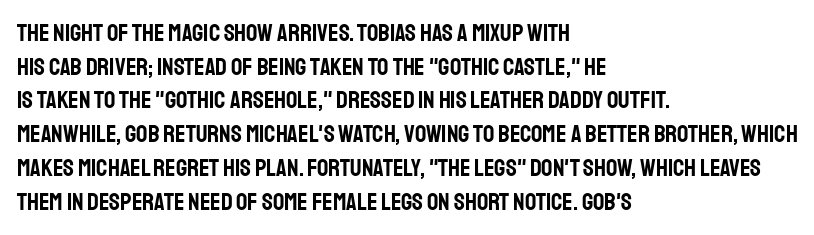
{"italic": "no", "underline": "no", "align": "left", "line_spacing": "normal", "line_spacing_ratio": 1.35, "letter_spacing": "normal", "letter_spacing_em": 0.0, "glyph_px": 25}
